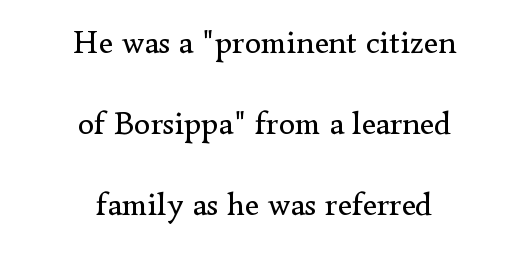
Q: Is the text bold? A: No.
Q: Is the text italic (slanted)? A: No, it is upright.
Q: Is the typeface a serif or a sans-serif typeface? A: Serif.
Q: Is the text underlined? A: No.
Q: How is the paragraph aligned? A: Centered.
Q: Is the spacing between letters normal or unusually wide? A: Normal.
Q: Is the spacing between lines tight, normal or loose? A: Loose.
Q: Width (condensed, normal, or wide)? A: Normal.
Q: Stroke contrast? A: Low.
Q: x-height? A: Small.
Q: Monospaced? A: No.
